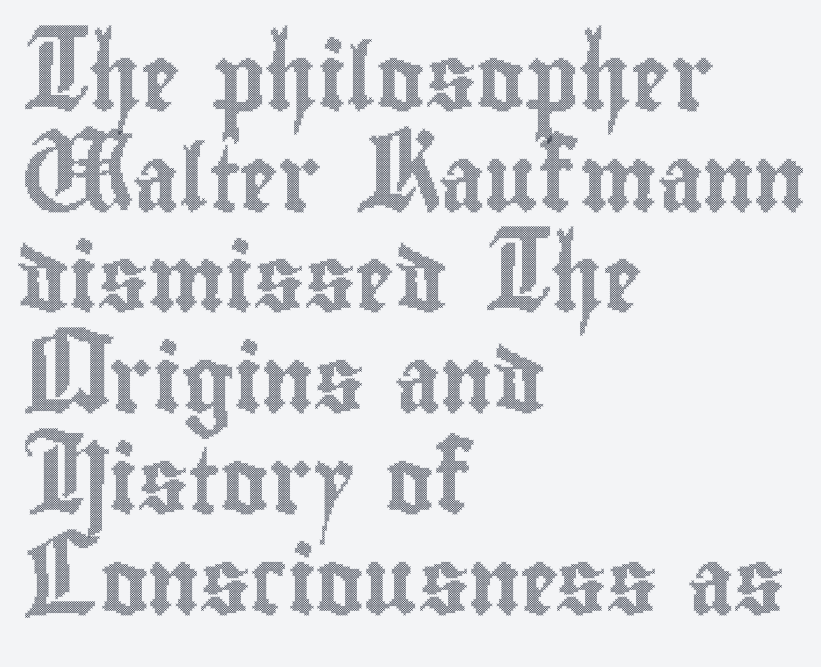
The image shows 65 px condensed type, upright; set left-aligned, normal line spacing (1.55x), normal letter spacing, not underlined; a small x-height.
